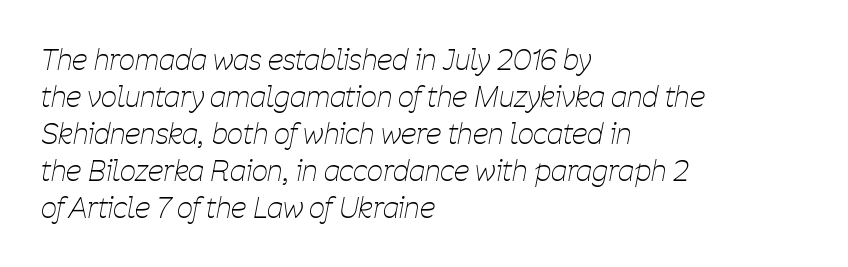
Q: Is the text bold? A: No.
Q: Is the text italic (slanted)? A: Yes, it leans right by about 11 degrees.
Q: Is the text underlined? A: No.
Q: How is the paragraph aligned? A: Left-aligned.
Q: Is the spacing between letters normal or unusually wide? A: Normal.
Q: Is the spacing between lines tight, normal or loose? A: Normal.
Q: Width (condensed, normal, or wide)? A: Condensed.
Q: Stroke contrast? A: Low.
Q: x-height? A: Medium.
Q: Monospaced? A: No.
